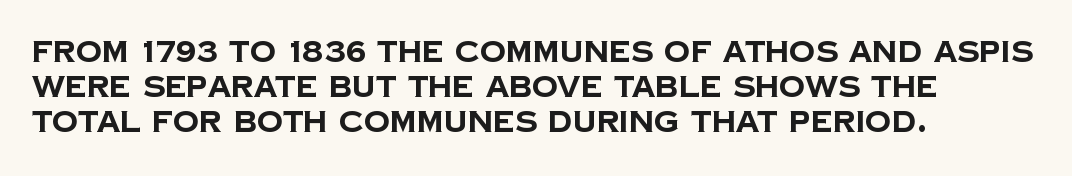
The passage shown is not underscored anywhere. Is the type bold? Yes — the strokes are clearly thick and heavy. The rendering shows plain stroke endings on the letterforms — a sans-serif design. Horizontally, the lines are justified to the leading edge only. Varying glyph widths throughout — classic text-font behaviour.
